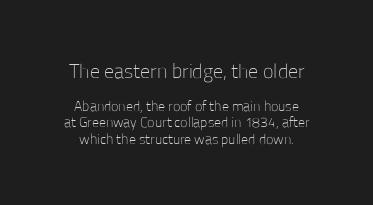
The image shows 20 px text type, upright; set line spacing 1.18x, normal letter spacing, not underlined; the first (top) block is 1.43x larger.
